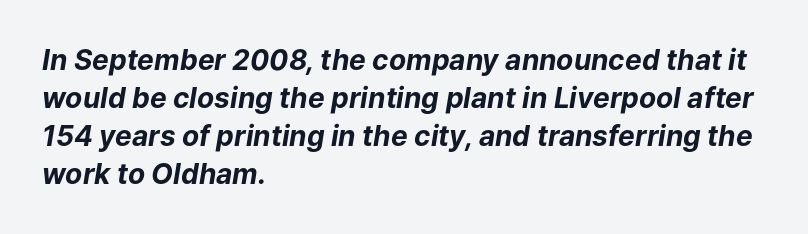
Q: Is the text bold? A: Yes.
Q: Is the text italic (slanted)? A: Yes, it leans right by about 9 degrees.
Q: Is the text underlined? A: No.
Q: How is the paragraph aligned? A: Left-aligned.
Q: Is the spacing between letters normal or unusually wide? A: Normal.
Q: Is the spacing between lines tight, normal or loose? A: Normal.
Q: Width (condensed, normal, or wide)? A: Normal.
Q: Stroke contrast? A: Low.
Q: x-height? A: Medium.
Q: Monospaced? A: No.
